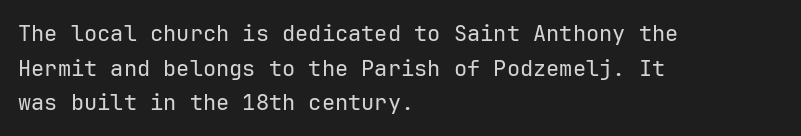
The image shows 22 px text type, upright; set left-aligned, normal line spacing (1.57x), normal letter spacing, not underlined.
